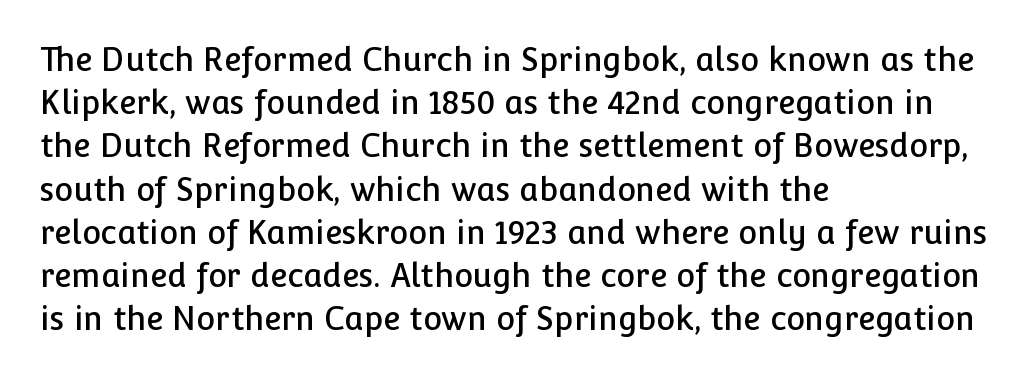
Q: Is the text italic (slanted)? A: No, it is upright.
Q: Is the typeface a serif or a sans-serif typeface? A: Sans-serif.
Q: Is the text underlined? A: No.
Q: How is the paragraph aligned? A: Left-aligned.
Q: Is the spacing between letters normal or unusually wide? A: Normal.
Q: Is the spacing between lines tight, normal or loose? A: Normal.
Q: Width (condensed, normal, or wide)? A: Normal.
Q: Stroke contrast? A: Low.
Q: x-height? A: Medium.
Q: Monospaced? A: No.
